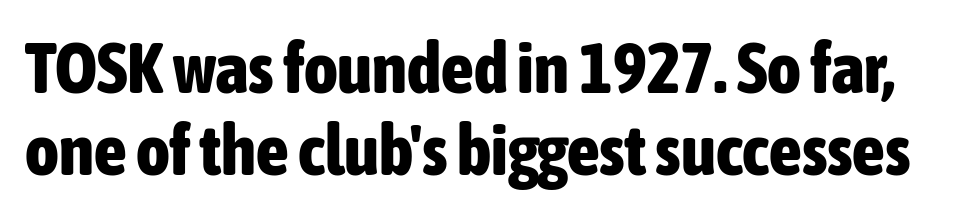
The image shows 72 px bold, condensed sans-serif type, upright; set tight line spacing (1.14x), normal letter spacing, not underlined; low stroke contrast and a medium x-height.
